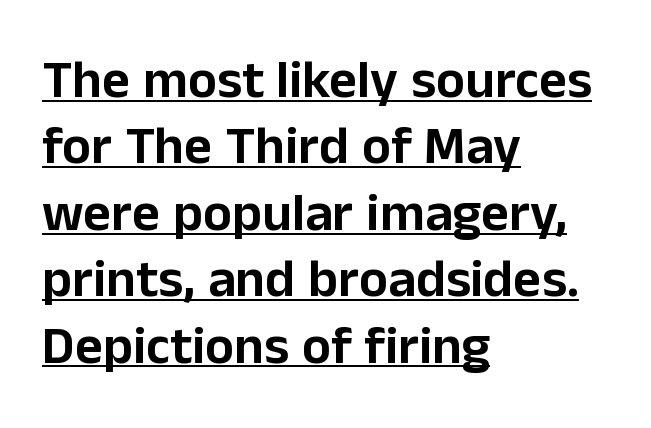
Q: Is the text italic (slanted)? A: No, it is upright.
Q: Is the typeface a serif or a sans-serif typeface? A: Sans-serif.
Q: Is the text underlined? A: Yes.
Q: How is the paragraph aligned? A: Left-aligned.
Q: Is the spacing between letters normal or unusually wide? A: Normal.
Q: Width (condensed, normal, or wide)? A: Normal.
Q: Stroke contrast? A: Low.
Q: x-height? A: Medium.
Q: Monospaced? A: No.
